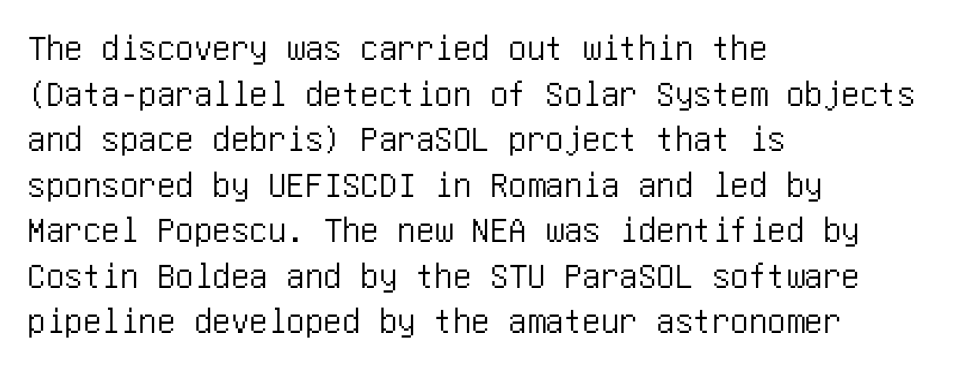
Q: Is the text italic (slanted)? A: No, it is upright.
Q: Is the typeface a serif or a sans-serif typeface? A: Sans-serif.
Q: Is the text underlined? A: No.
Q: How is the paragraph aligned? A: Left-aligned.
Q: Is the spacing between letters normal or unusually wide? A: Normal.
Q: Width (condensed, normal, or wide)? A: Condensed.
Q: Stroke contrast? A: Low.
Q: x-height? A: Large.
